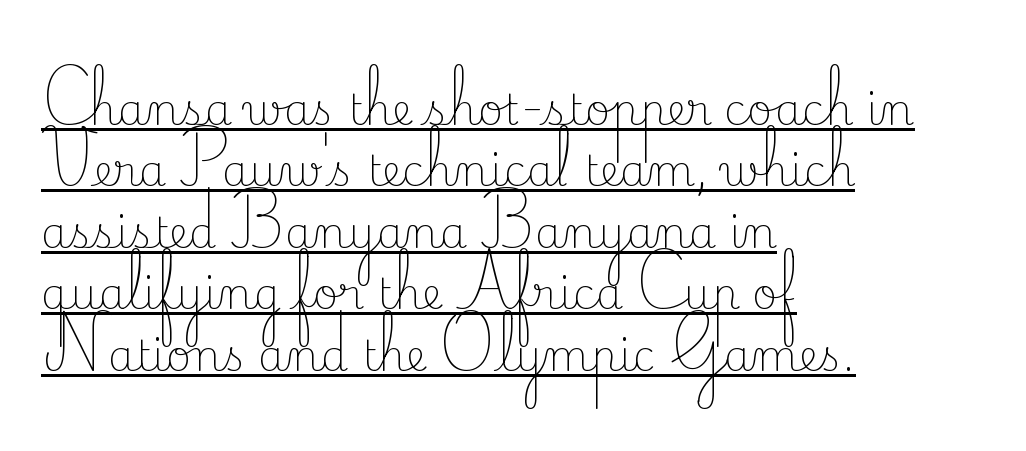
Q: Is the text bold? A: No.
Q: Is the text italic (slanted)? A: No, it is upright.
Q: Is the typeface a serif or a sans-serif typeface? A: Serif.
Q: Is the text underlined? A: Yes.
Q: How is the paragraph aligned? A: Left-aligned.
Q: Is the spacing between letters normal or unusually wide? A: Normal.
Q: Is the spacing between lines tight, normal or loose? A: Normal.
Q: Width (condensed, normal, or wide)? A: Normal.
Q: Stroke contrast? A: Low.
Q: x-height? A: Small.
Q: Monospaced? A: No.
